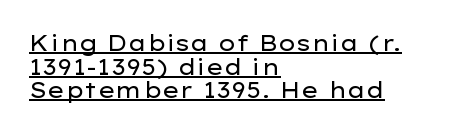
The image shows 22 px text type, upright; set left-aligned, tight line spacing (1.07x), normal letter spacing, underlined.
